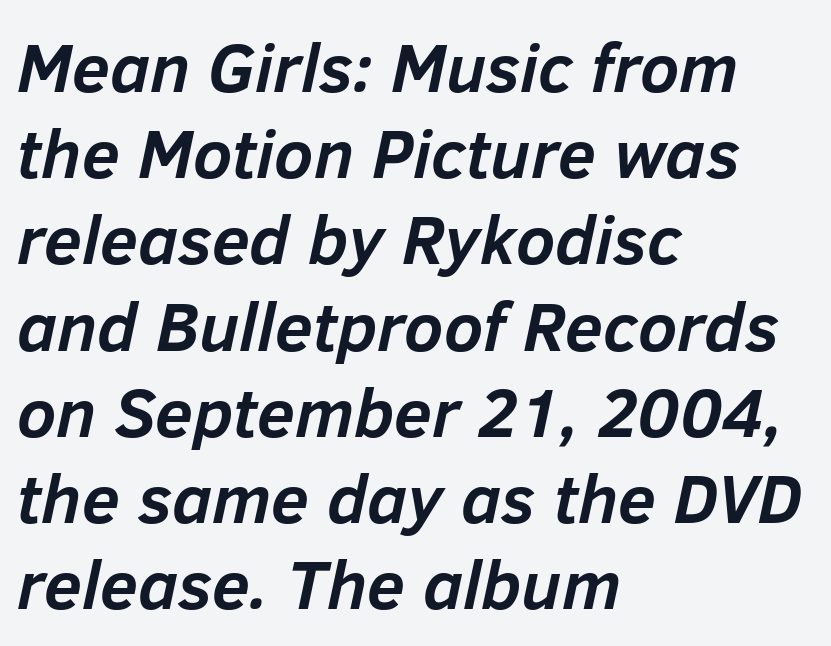
{"italic": "yes", "lean": "right", "slant_degrees": 12, "bold": "yes", "weight": "semibold", "width": "normal", "stroke_contrast": "low", "x_height": "medium", "monospaced": "no", "underline": "no", "align": "left", "line_spacing": "normal", "line_spacing_ratio": 1.25, "letter_spacing": "normal", "letter_spacing_em": 0.0, "glyph_px": 69}
